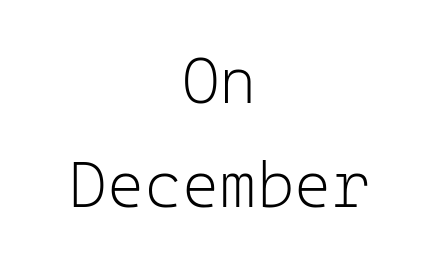
Casual observation: everything's sitting right in the middle. Is this a fixed-width face? Yes — each glyph sits in an identical cell. The typeface chosen for these lines omits serifs. The font's upright variant was chosen for this text.
